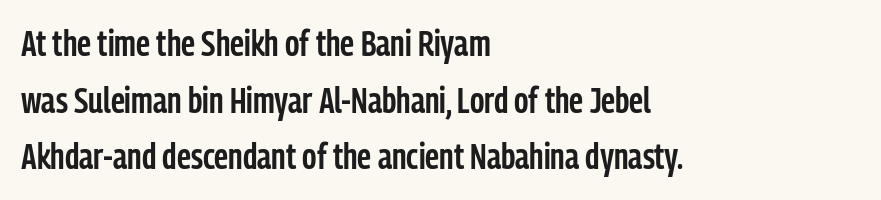
The image shows 36 px semibold, condensed sans-serif type, upright; set left-aligned, normal line spacing (1.57x), normal letter spacing, not underlined; low stroke contrast and a medium x-height.
